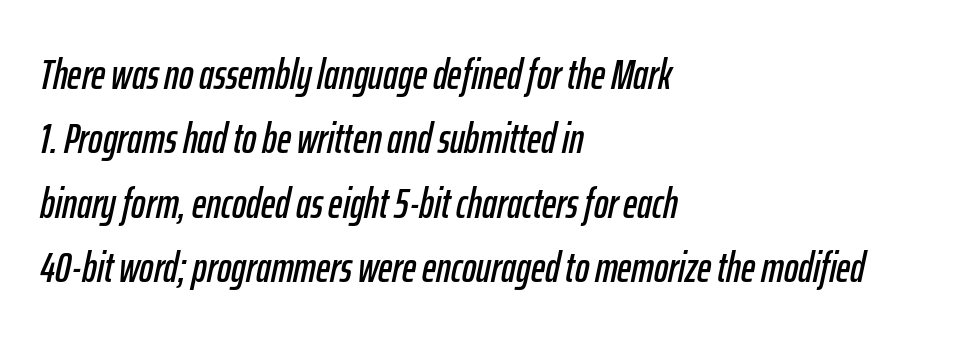
Q: Is the text italic (slanted)? A: Yes, it leans right by about 12 degrees.
Q: Is the text underlined? A: No.
Q: How is the paragraph aligned? A: Left-aligned.
Q: Is the spacing between letters normal or unusually wide? A: Normal.
Q: Is the spacing between lines tight, normal or loose? A: Normal.
Q: Width (condensed, normal, or wide)? A: Condensed.
Q: Stroke contrast? A: Low.
Q: x-height? A: Medium.
Q: Monospaced? A: No.
